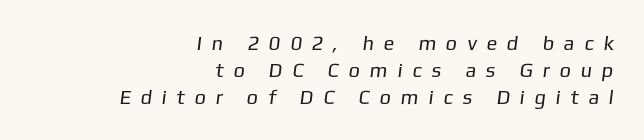
The image shows 20 px text type; set right-aligned, normal line spacing (1.35x), unusually wide letter spacing (+0.49 em), not underlined.
